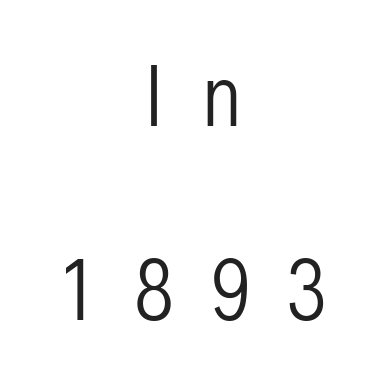
Typeset on center — no edge is straight. The letters carry no serifs — their stems end cleanly without finishing strokes. Varying glyph widths throughout — classic text-font behaviour. Stem width sits at or under what a default text font uses.
